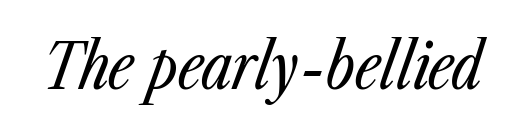
{"italic": "yes", "lean": "right", "slant_degrees": 23, "bold": "no", "weight": "regular", "width": "condensed", "stroke_contrast": "low", "x_height": "medium", "monospaced": "no", "underline": "no", "letter_spacing": "normal", "letter_spacing_em": 0.0, "glyph_px": 63}
